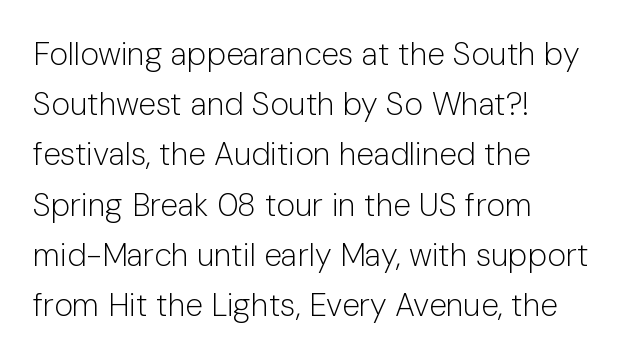
{"serif": "no", "italic": "no", "bold": "no", "weight": "light", "width": "normal", "stroke_contrast": "low", "x_height": "medium", "monospaced": "no", "underline": "no", "align": "left", "line_spacing": "normal", "line_spacing_ratio": 1.57, "letter_spacing": "normal", "letter_spacing_em": 0.0, "glyph_px": 32}
